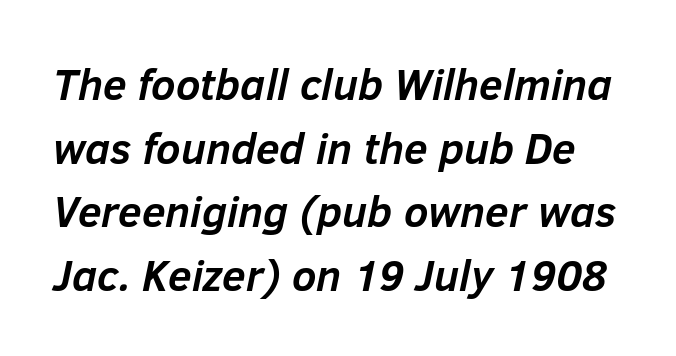
The rows are spaced the way most documents space them. Glance below the letters and you will spot only blank space. Strong, thick strokes mark this as bold type. The tracking reads as untouched default to a designer's eye.
